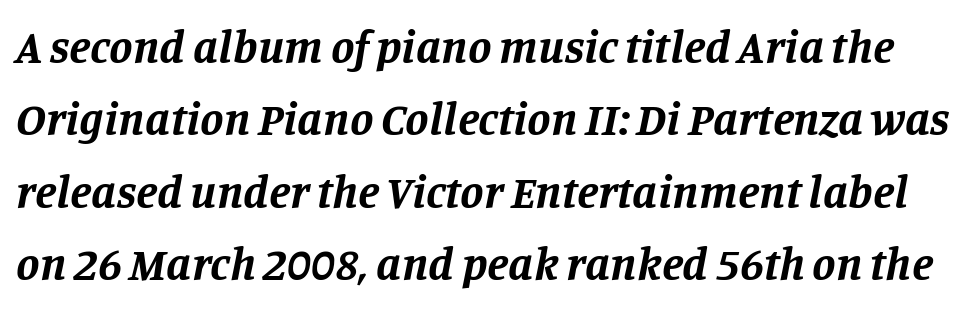
Q: Is the text bold? A: Yes.
Q: Is the text italic (slanted)? A: Yes, it leans right by about 11 degrees.
Q: Is the typeface a serif or a sans-serif typeface? A: Serif.
Q: Is the text underlined? A: No.
Q: Is the spacing between letters normal or unusually wide? A: Normal.
Q: Is the spacing between lines tight, normal or loose? A: Normal.
Q: Width (condensed, normal, or wide)? A: Normal.
Q: Stroke contrast? A: Low.
Q: x-height? A: Large.
Q: Monospaced? A: No.
